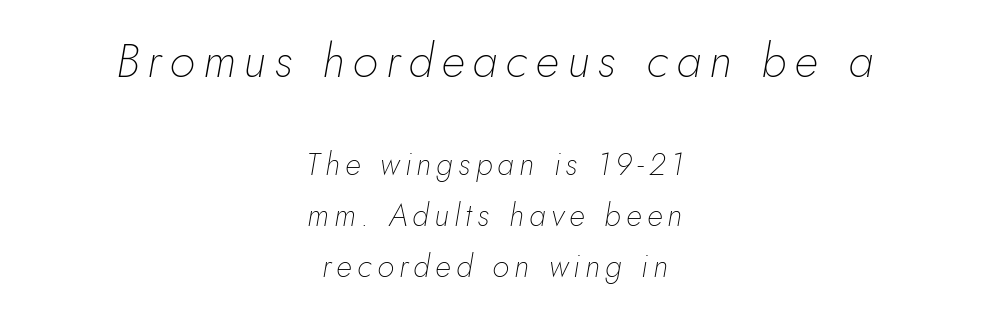
Q: Is the text bold? A: No.
Q: Is the text italic (slanted)? A: Yes, it leans right by about 5 degrees.
Q: Is the text underlined? A: No.
Q: How is the paragraph aligned? A: Centered.
Q: Is the spacing between lines tight, normal or loose? A: Normal.
Q: Which block of text is set in a larger size, the first (top) or the second (bottom)? A: The first (top) one.
Q: Width (condensed, normal, or wide)? A: Normal.
Q: Stroke contrast? A: Low.
Q: x-height? A: Small.
Q: Monospaced? A: No.
